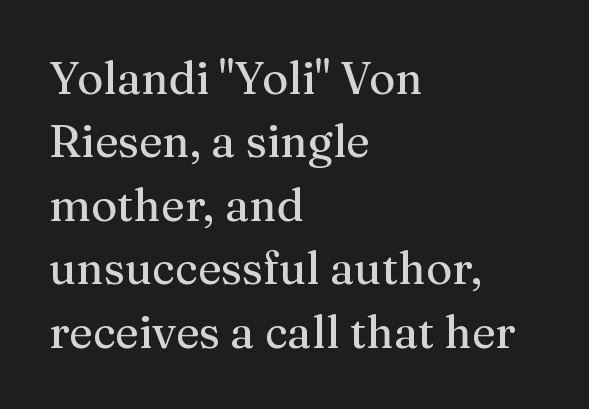
Ordinary non-slanted type is in use. Words appear dense and cohesive because spacing is normal. Letterform terminals end in serifs throughout the passage. In CSS terms this would be text-align: left. Rows of type keep a routine distance in the vertical direction. Each row of text sits above clean, open space.
